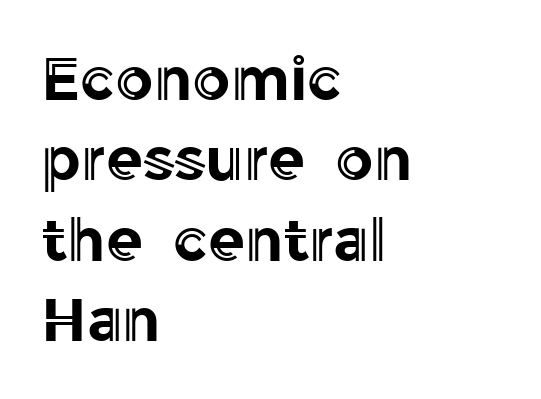
{"italic": "no", "width": "normal", "x_height": "medium", "monospaced": "no", "underline": "no", "align": "left", "line_spacing": "normal", "line_spacing_ratio": 1.34, "letter_spacing": "normal", "letter_spacing_em": 0.0, "glyph_px": 60}
